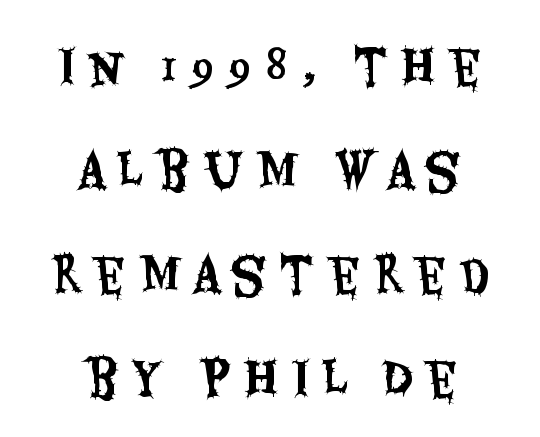
The image shows 46 px condensed sans-serif type, upright; set centered, loose line spacing (2.26x), unusually wide letter spacing (+0.26 em), not underlined; medium stroke contrast and a large x-height.
